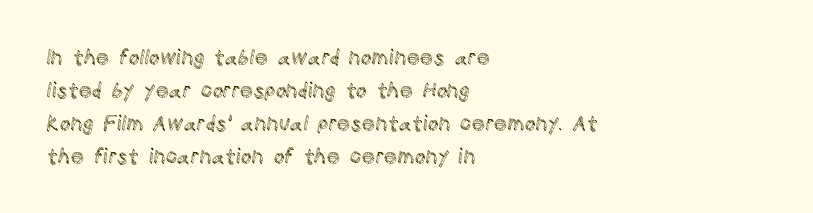
Q: Is the text italic (slanted)? A: Yes.
Q: Is the text underlined? A: No.
Q: How is the paragraph aligned? A: Left-aligned.
Q: Is the spacing between letters normal or unusually wide? A: Normal.
Q: Is the spacing between lines tight, normal or loose? A: Normal.
